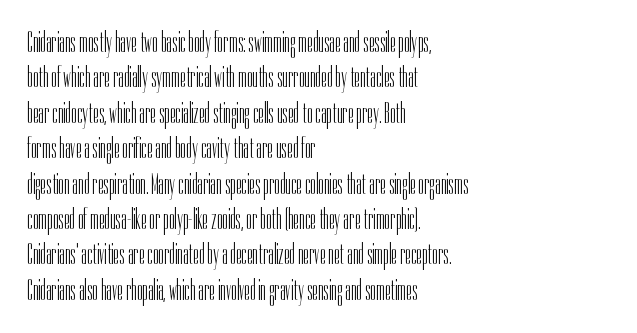
{"serif": "no", "italic": "no", "bold": "no", "weight": "light", "width": "condensed", "stroke_contrast": "low", "x_height": "medium", "monospaced": "no", "underline": "no", "align": "left", "line_spacing_ratio": 1.22, "letter_spacing": "normal", "letter_spacing_em": 0.0, "glyph_px": 29}
